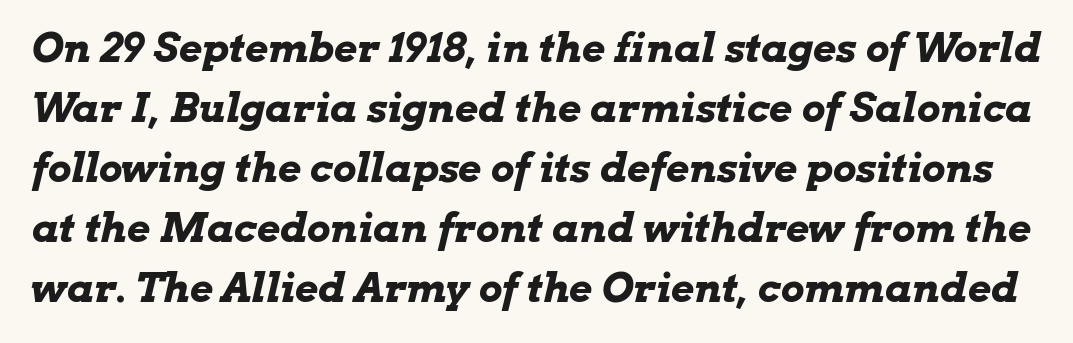
The image shows 40 px bold, wide type, italic (leaning right); set normal line spacing (1.5x), normal letter spacing, not underlined; low stroke contrast and a medium x-height.
